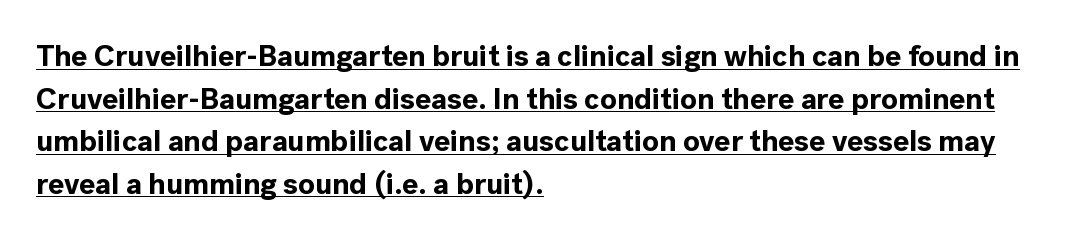
The specimen includes a rule beneath the text block's lines. Vertical strokes here are truly vertical. Tracking value appears to be zero — textbook default spacing. Is this a fixed-width face? No — the glyphs have proportional, varying widths.
